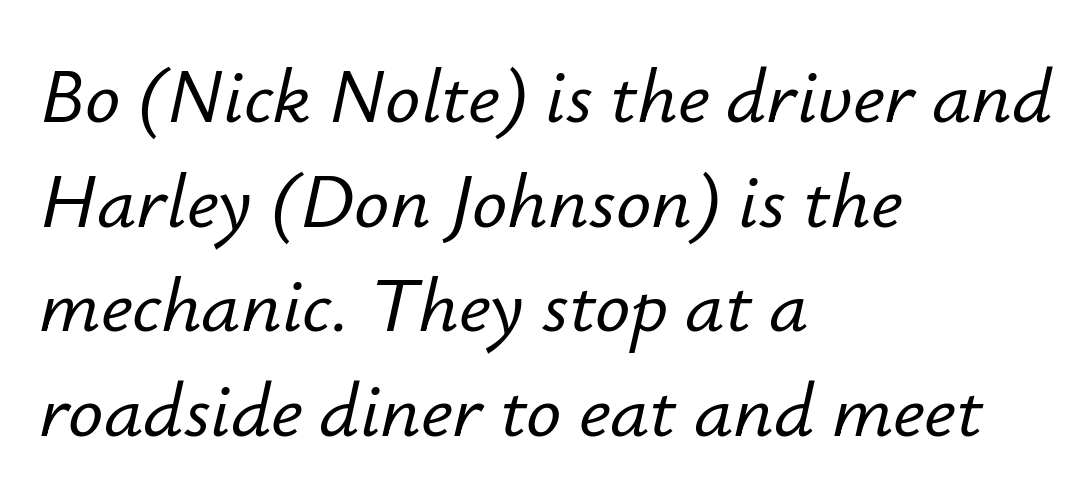
Q: Is the text italic (slanted)? A: Yes, it leans right by about 12 degrees.
Q: Is the text underlined? A: No.
Q: How is the paragraph aligned? A: Left-aligned.
Q: Is the spacing between letters normal or unusually wide? A: Normal.
Q: Is the spacing between lines tight, normal or loose? A: Normal.
Q: Width (condensed, normal, or wide)? A: Normal.
Q: Stroke contrast? A: Low.
Q: x-height? A: Small.
Q: Monospaced? A: No.
